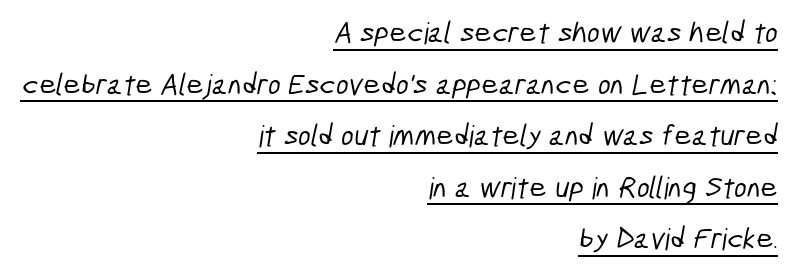
{"serif": "no", "width": "condensed", "stroke_contrast": "low", "x_height": "medium", "monospaced": "no", "underline": "yes", "align": "right", "line_spacing_ratio": 1.72, "letter_spacing": "normal", "letter_spacing_em": 0.0, "glyph_px": 30}
